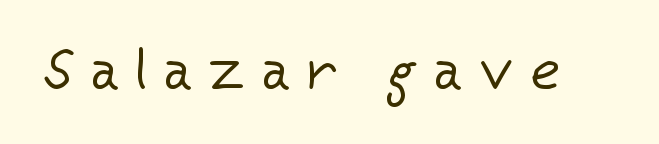
Is this a fixed-width face? No — the glyphs have proportional, varying widths. Nothing sits at the stroke ends, so this counts as sans-serif. The weight tops out at a normal text grade. The axis of the letterforms is exactly vertical. Does extra space separate the letters? Yes, quite a lot of it.
